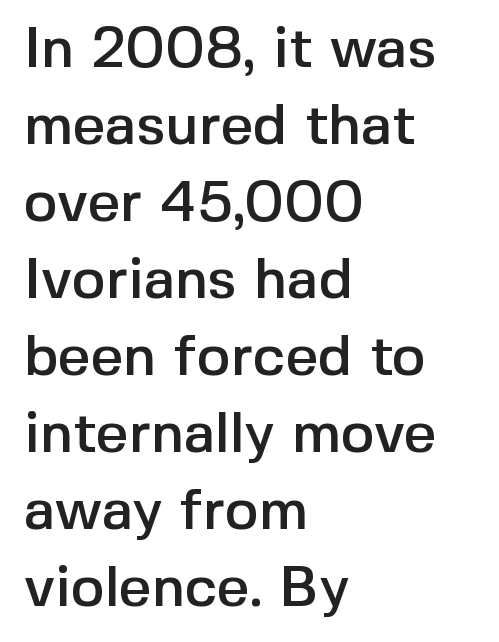
The image shows 57 px sans-serif type, upright; set left-aligned, normal line spacing (1.35x), normal letter spacing, not underlined; a medium x-height.
